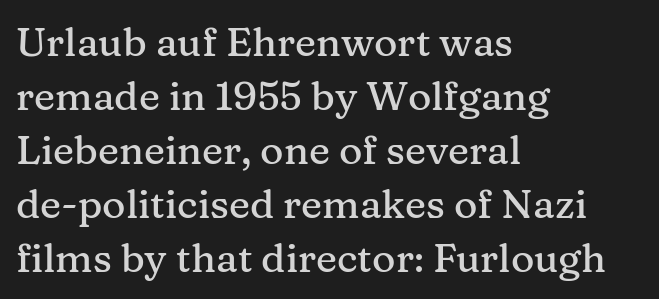
The image shows 40 px serif type, upright; set left-aligned, normal line spacing (1.35x), normal letter spacing, not underlined; medium stroke contrast and a medium x-height.
